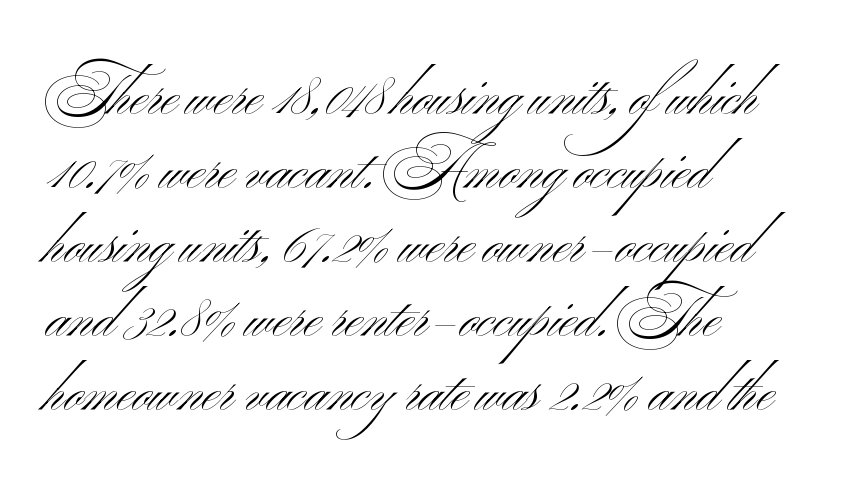
{"serif": "no", "bold": "no", "weight": "light", "width": "wide", "stroke_contrast": "medium", "x_height": "small", "monospaced": "no", "underline": "no", "align": "left", "line_spacing": "normal", "line_spacing_ratio": 1.3, "letter_spacing": "normal", "letter_spacing_em": 0.0, "glyph_px": 57}
